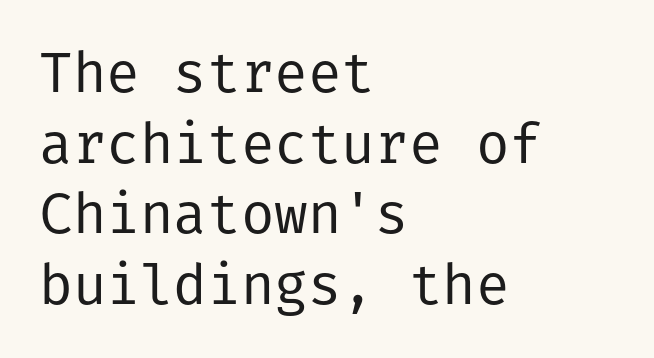
Q: Is the text bold? A: No.
Q: Is the text italic (slanted)? A: No, it is upright.
Q: Is the typeface a serif or a sans-serif typeface? A: Sans-serif.
Q: Is the text underlined? A: No.
Q: How is the paragraph aligned? A: Left-aligned.
Q: Is the spacing between letters normal or unusually wide? A: Normal.
Q: Is the spacing between lines tight, normal or loose? A: Normal.
Q: Width (condensed, normal, or wide)? A: Normal.
Q: Stroke contrast? A: Low.
Q: x-height? A: Medium.
